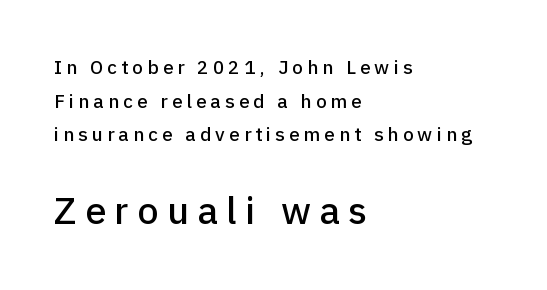
The image shows 38 px sans-serif type, upright; set left-aligned, line spacing 1.77x, unusually wide letter spacing (+0.22 em), not underlined; the second (bottom) block is 2.0x larger; low stroke contrast and a medium x-height.
